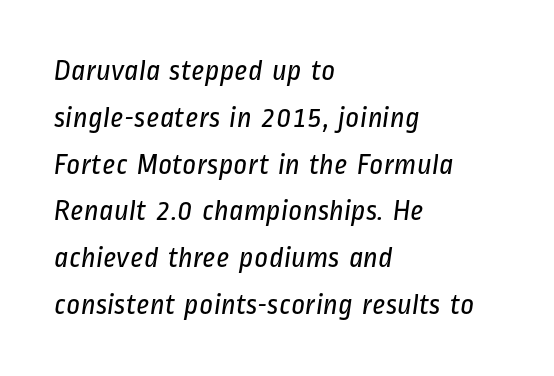
The text was rendered using a sans face with plain stroke endings. Just letters on the line, the space beneath them empty. The face looks like a standard text weight, possibly lighter. The ragged edge is on the right, which tells us the setting is flush left. Note the varied advance widths — an 'i' is clearly narrower than an 'm'.
